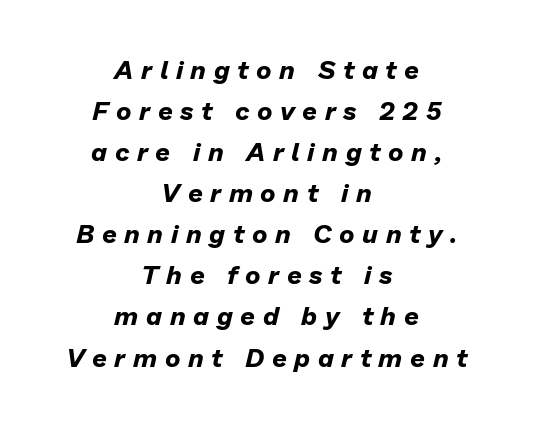
The whitespace from short lines is split evenly between both sides. The strokes are fattened all the way to bold. This is oblique type, the kind used for emphasis or titles. In terms of letterspacing, this is a distinctly airy, spread setting.
